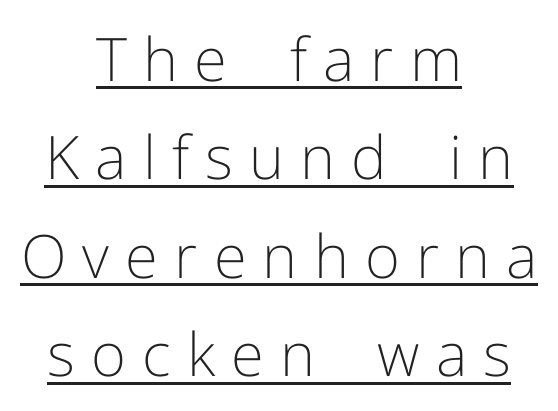
The image shows 60 px light sans-serif type, upright; set centered, normal line spacing (1.64x), unusually wide letter spacing (+0.27 em), underlined; low stroke contrast and a medium x-height.
